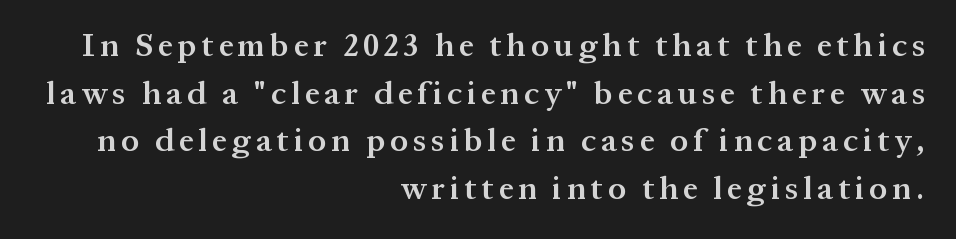
Q: Is the text bold? A: Semi-bold.
Q: Is the text italic (slanted)? A: No, it is upright.
Q: Is the typeface a serif or a sans-serif typeface? A: Serif.
Q: Is the text underlined? A: No.
Q: How is the paragraph aligned? A: Right-aligned.
Q: Is the spacing between lines tight, normal or loose? A: Normal.
Q: Width (condensed, normal, or wide)? A: Normal.
Q: Stroke contrast? A: Medium.
Q: x-height? A: Medium.
Q: Monospaced? A: No.
